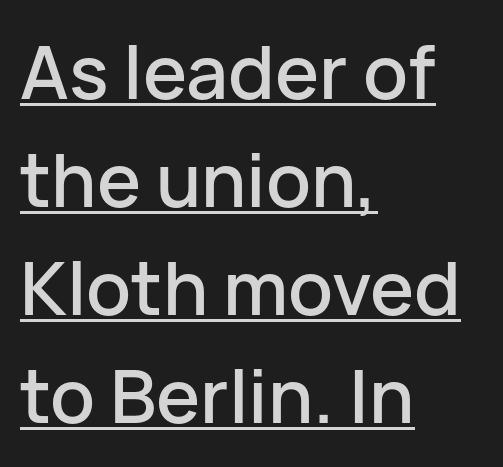
The image shows 74 px sans-serif type, upright; set left-aligned, normal line spacing (1.46x), normal letter spacing, underlined; low stroke contrast and a medium x-height.
